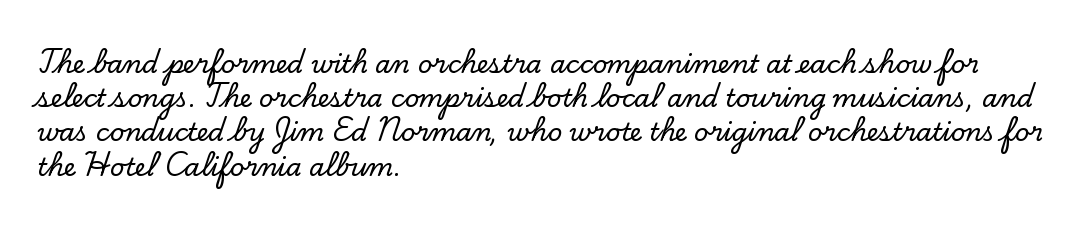
Q: Is the text italic (slanted)? A: Yes.
Q: Is the text underlined? A: No.
Q: How is the paragraph aligned? A: Left-aligned.
Q: Is the spacing between letters normal or unusually wide? A: Normal.
Q: Is the spacing between lines tight, normal or loose? A: Normal.
